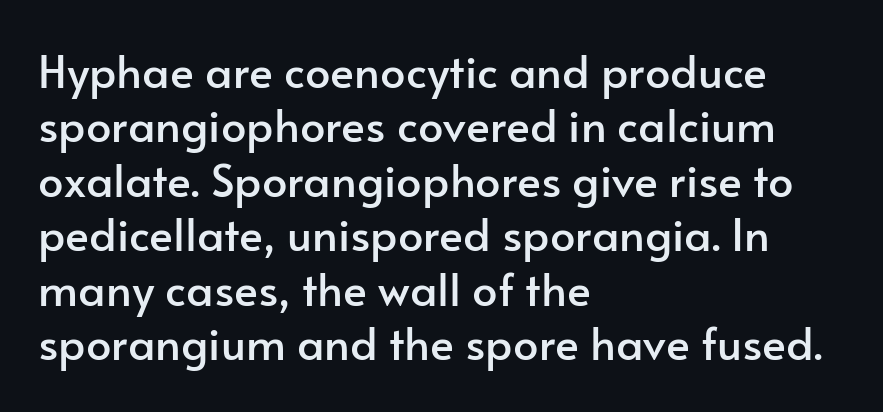
Nothing sits at the stroke ends, so this counts as sans-serif. Characters remain perfectly vertical along every line. Words appear dense and cohesive because spacing is normal. A typesetter would call this proportional, since set widths differ per character. A bare baseline throughout the passage. A classic flush-left, rag-right setting is used for this passage.
